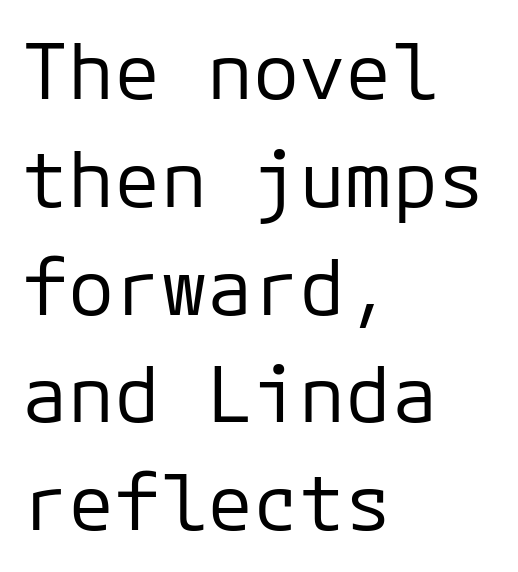
Examine the stroke ends and you'll find no serifs. Each new line begins a customary step beneath the previous one. Each stroke keeps to a modest, everyday thickness or less. Designer's note — italics off, roman on.
